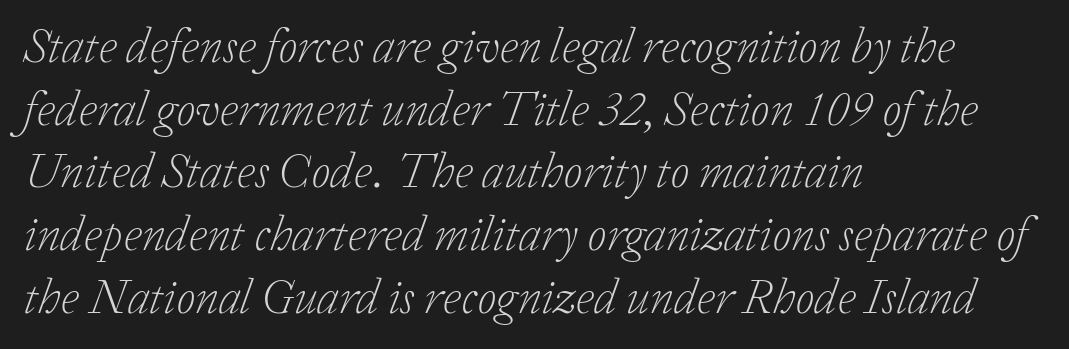
Q: Is the text bold? A: No.
Q: Is the text italic (slanted)? A: Yes, it leans right by about 20 degrees.
Q: Is the typeface a serif or a sans-serif typeface? A: Serif.
Q: Is the text underlined? A: No.
Q: How is the paragraph aligned? A: Left-aligned.
Q: Is the spacing between letters normal or unusually wide? A: Normal.
Q: Is the spacing between lines tight, normal or loose? A: Normal.
Q: Width (condensed, normal, or wide)? A: Normal.
Q: Stroke contrast? A: Low.
Q: x-height? A: Medium.
Q: Monospaced? A: No.
